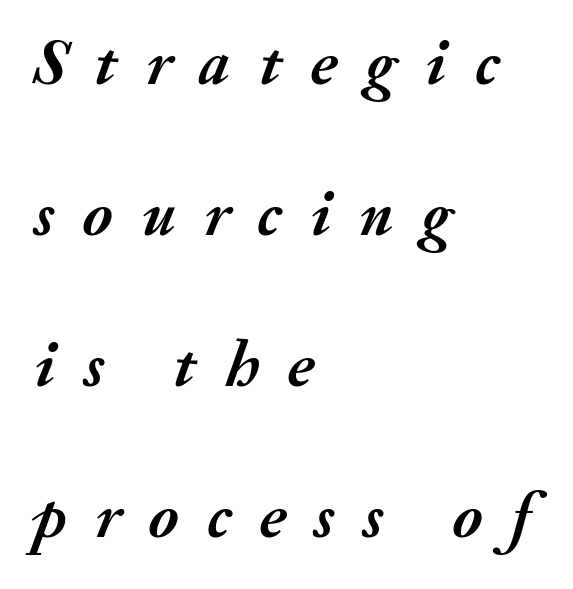
The image shows 66 px semibold type, italic (leaning right); set left-aligned, loose line spacing (2.29x), unusually wide letter spacing (+0.43 em), not underlined; medium stroke contrast and a small x-height.
